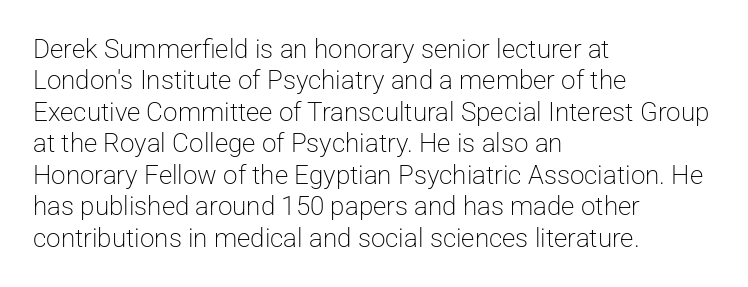
Q: Is the text bold? A: No.
Q: Is the text italic (slanted)? A: No, it is upright.
Q: Is the text underlined? A: No.
Q: How is the paragraph aligned? A: Left-aligned.
Q: Is the spacing between letters normal or unusually wide? A: Normal.
